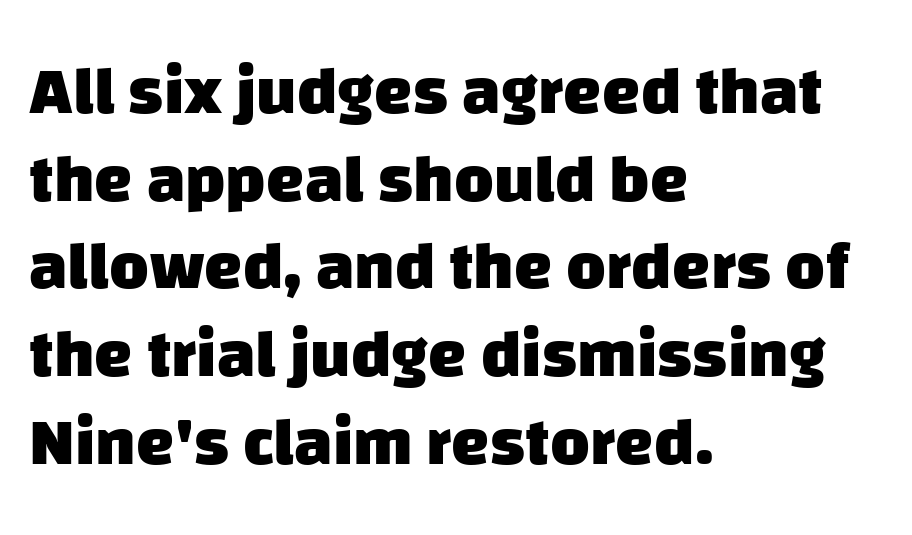
Q: Is the text bold? A: Yes.
Q: Is the typeface a serif or a sans-serif typeface? A: Sans-serif.
Q: Is the text underlined? A: No.
Q: How is the paragraph aligned? A: Left-aligned.
Q: Is the spacing between letters normal or unusually wide? A: Normal.
Q: Is the spacing between lines tight, normal or loose? A: Normal.
Q: Width (condensed, normal, or wide)? A: Normal.
Q: Stroke contrast? A: Low.
Q: x-height? A: Large.
Q: Monospaced? A: No.
